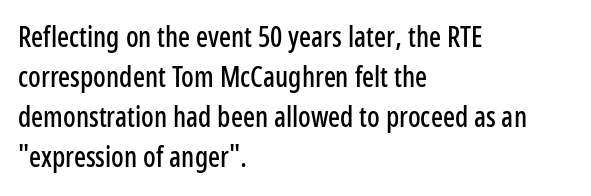
The image shows 28 px condensed sans-serif type, upright; set left-aligned, normal line spacing (1.43x), normal letter spacing, not underlined; low stroke contrast and a medium x-height.
